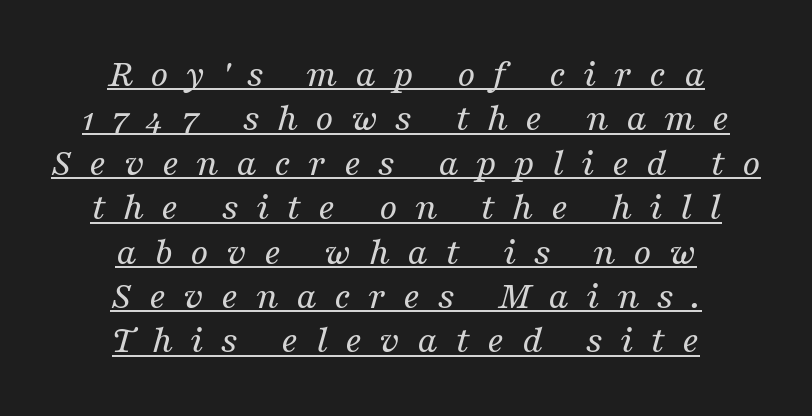
The text carries the slant typical of an italic or oblique font. This rendering employs a face with finishing strokes, i.e., a serif. A typesetter would call this proportional, since set widths differ per character. Underline: present. Is the letter spacing exaggerated? Yes — the characters are pushed far apart.
